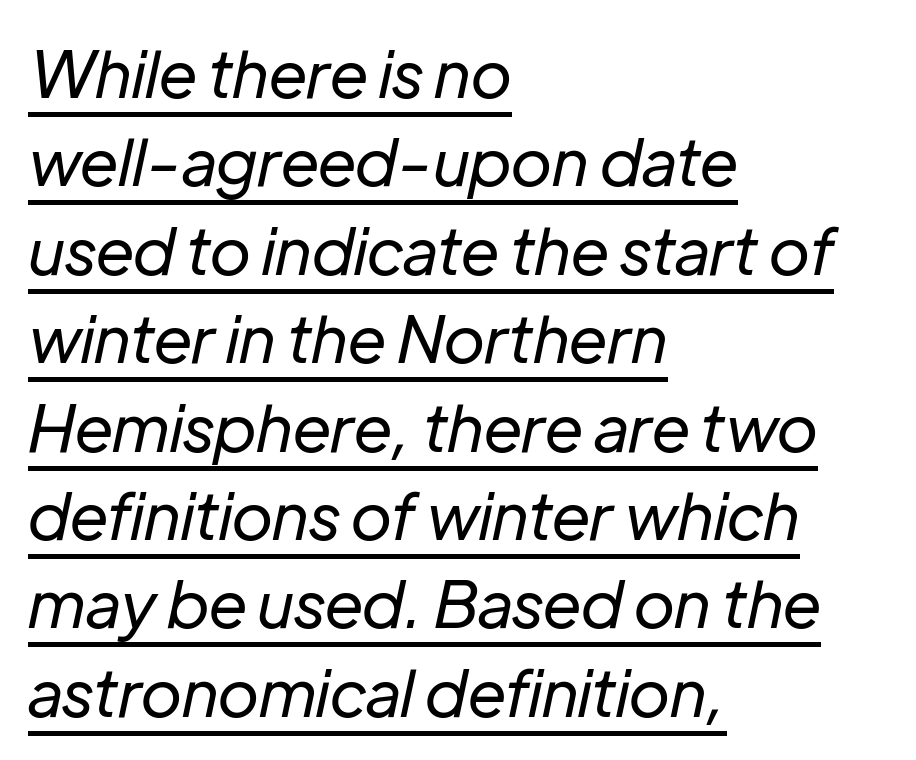
The image shows 65 px regular-weight type, italic (leaning right); set left-aligned, normal line spacing (1.36x), normal letter spacing, underlined; low stroke contrast and a medium x-height.
